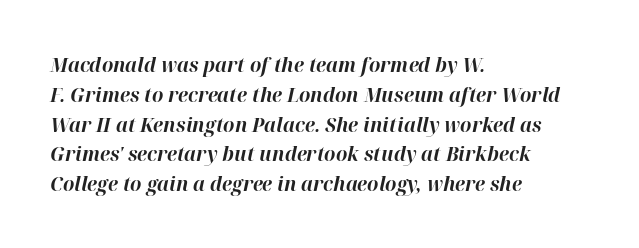
{"italic": "yes", "lean": "right", "slant_degrees": 12, "bold": "yes", "underline": "no", "align": "left", "line_spacing": "normal", "line_spacing_ratio": 1.49, "letter_spacing": "normal", "letter_spacing_em": 0.0, "glyph_px": 20}
